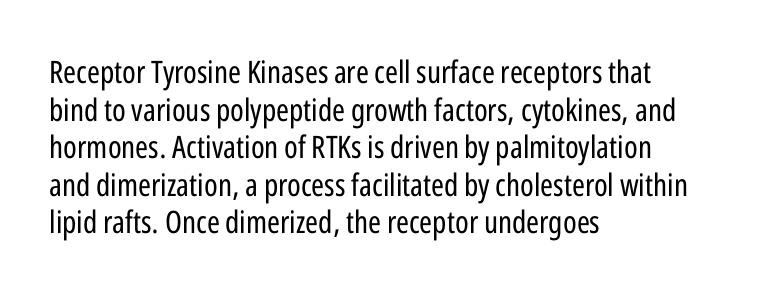
Q: Is the text bold? A: No.
Q: Is the text italic (slanted)? A: No, it is upright.
Q: Is the typeface a serif or a sans-serif typeface? A: Sans-serif.
Q: Is the text underlined? A: No.
Q: How is the paragraph aligned? A: Left-aligned.
Q: Is the spacing between letters normal or unusually wide? A: Normal.
Q: Width (condensed, normal, or wide)? A: Condensed.
Q: Stroke contrast? A: Low.
Q: x-height? A: Medium.
Q: Monospaced? A: No.
